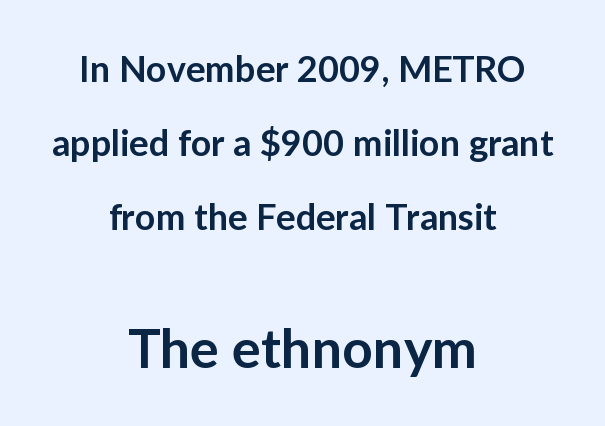
The image shows 54 px semibold sans-serif type, upright; set centered, loose line spacing (2.06x), normal letter spacing, not underlined; the second (bottom) block is 1.5x larger; low stroke contrast and a medium x-height.
